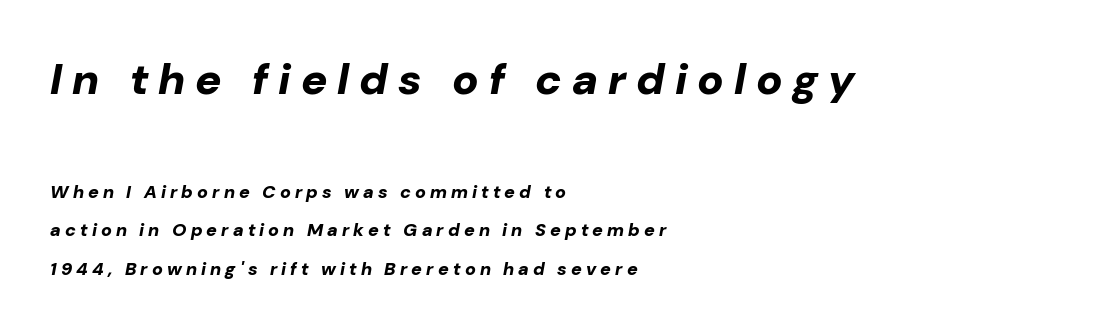
Successive baselines arrive slowly, with a big drop between each. Alignment: flush left. Honestly, there is no underline to notice here at all. Someone cranked the tracking dial way up on this one.
